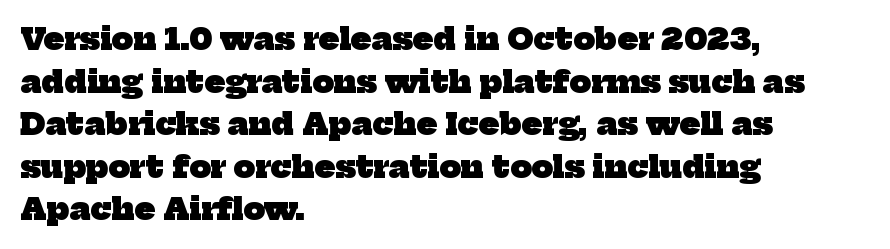
Q: Is the text bold? A: Yes.
Q: Is the typeface a serif or a sans-serif typeface? A: Serif.
Q: Is the text underlined? A: No.
Q: How is the paragraph aligned? A: Left-aligned.
Q: Is the spacing between letters normal or unusually wide? A: Normal.
Q: Is the spacing between lines tight, normal or loose? A: Normal.
Q: Width (condensed, normal, or wide)? A: Normal.
Q: Stroke contrast? A: Low.
Q: x-height? A: Medium.
Q: Monospaced? A: No.
